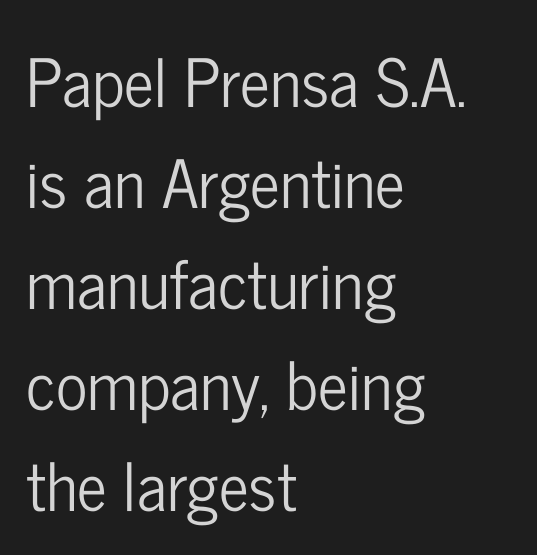
If you drew a ruler down the left edge, every line would touch it. Letters rest on an invisible, unmarked baseline. The characters display no serif detailing; their extremities are plain. The type sits square on the baseline with zero lean. Note the varied advance widths — an 'i' is clearly narrower than an 'm'. No extra tracking has been applied to these lines.
